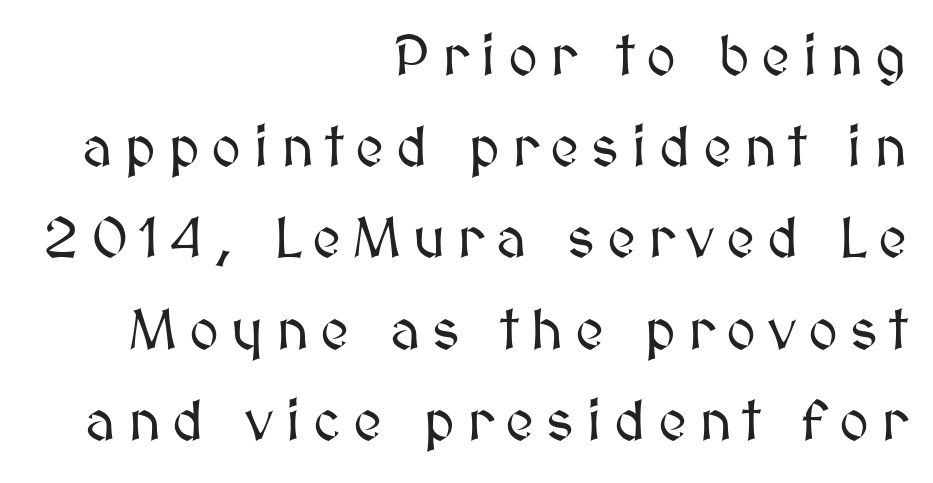
The image shows 57 px text type, upright; set right-aligned, normal line spacing (1.6x), unusually wide letter spacing (+0.21 em), not underlined; medium stroke contrast and a medium x-height.
